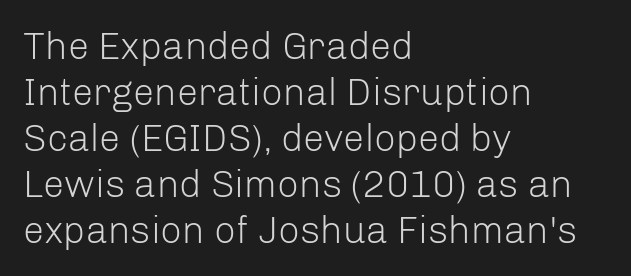
Spacing between characters is what you'd get straight out of the box. A typesetter would label this face a sans. Is this a fixed-width face? No — the glyphs have proportional, varying widths. Nothing heavy about these letters — not bold at all.
